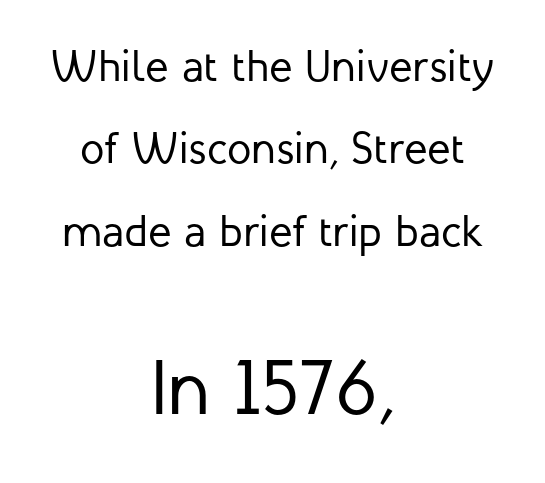
Here the glyphs are tracked normally, forming tight word shapes. What kind of face is this? One without serifs — a sans. The strokes are not fattened; the text isn't bold. You could not count columns in this text — the font is proportionally spaced.
